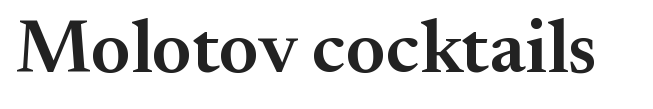
The image shows 76 px semibold serif type, upright; set normal letter spacing, not underlined; medium stroke contrast and a small x-height.
